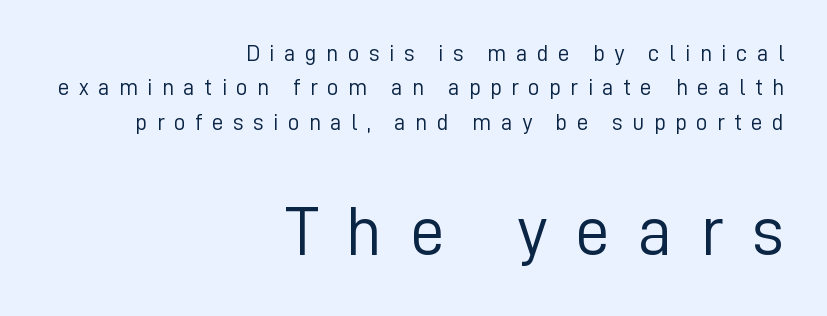
{"serif": "no", "italic": "no", "bold": "no", "weight": "light", "width": "normal", "stroke_contrast": "low", "x_height": "medium", "monospaced": "no", "underline": "no", "align": "right", "line_spacing": "normal", "line_spacing_ratio": 1.49, "letter_spacing": "wide", "letter_spacing_em": 0.41, "larger_block": "second", "size_ratio": 3.0, "glyph_px": 69}
